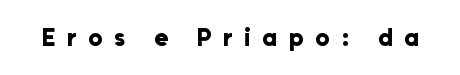
{"italic": "no", "bold": "yes", "underline": "no", "letter_spacing": "wide", "letter_spacing_em": 0.46, "glyph_px": 25}
